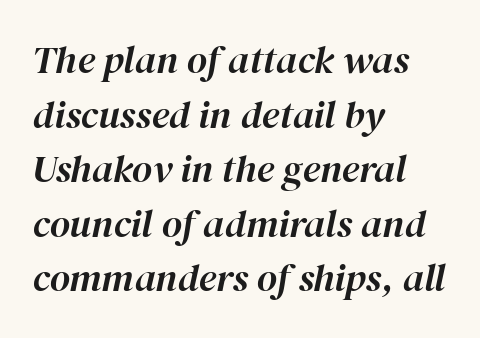
Q: Is the text italic (slanted)? A: Yes, it leans right by about 12 degrees.
Q: Is the text underlined? A: No.
Q: How is the paragraph aligned? A: Left-aligned.
Q: Is the spacing between letters normal or unusually wide? A: Normal.
Q: Is the spacing between lines tight, normal or loose? A: Normal.
Q: Width (condensed, normal, or wide)? A: Normal.
Q: Stroke contrast? A: High.
Q: x-height? A: Medium.
Q: Monospaced? A: No.
